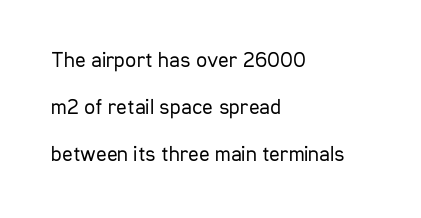
The image shows 22 px text type, upright; set left-aligned, loose line spacing (2.14x), normal letter spacing, not underlined.
